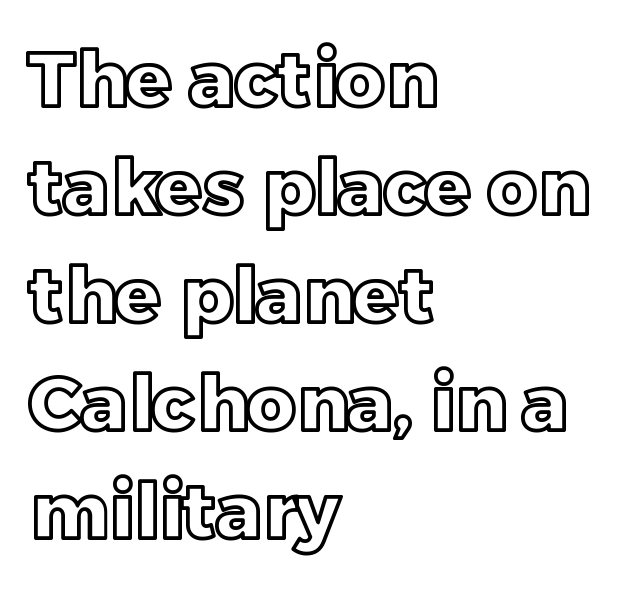
{"italic": "no", "width": "normal", "x_height": "large", "monospaced": "no", "underline": "no", "align": "left", "line_spacing": "normal", "line_spacing_ratio": 1.42, "letter_spacing": "normal", "letter_spacing_em": 0.0, "glyph_px": 76}
